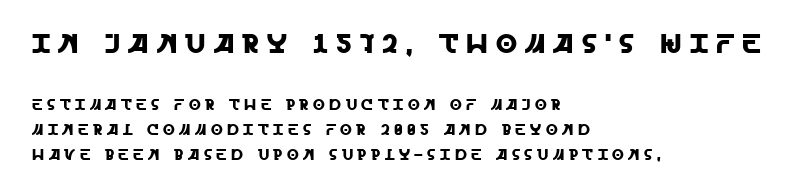
The image shows 27 px text type, upright; set left-aligned, normal line spacing (1.65x), unusually wide letter spacing (+0.3 em), not underlined; the first (top) block is 1.8x larger.
